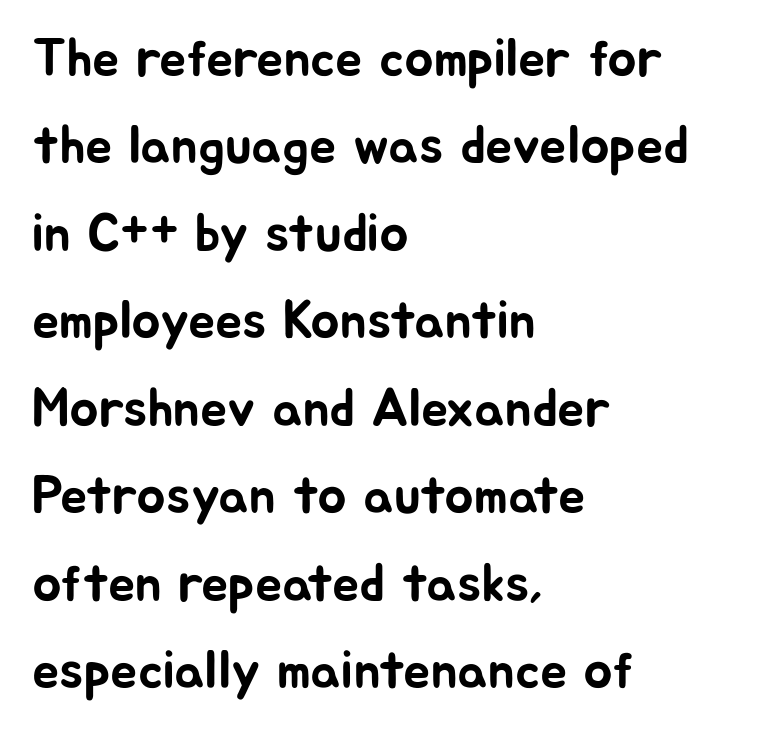
The image shows 54 px sans-serif type, upright; set left-aligned, normal line spacing (1.62x), normal letter spacing, not underlined; low stroke contrast and a medium x-height.
